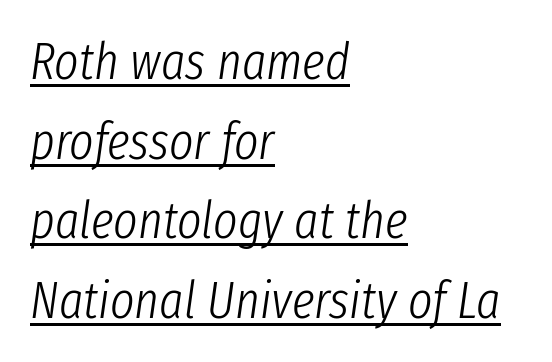
The image shows 52 px light, condensed type, italic (leaning right); set left-aligned, normal line spacing (1.53x), normal letter spacing, underlined; low stroke contrast and a medium x-height.
